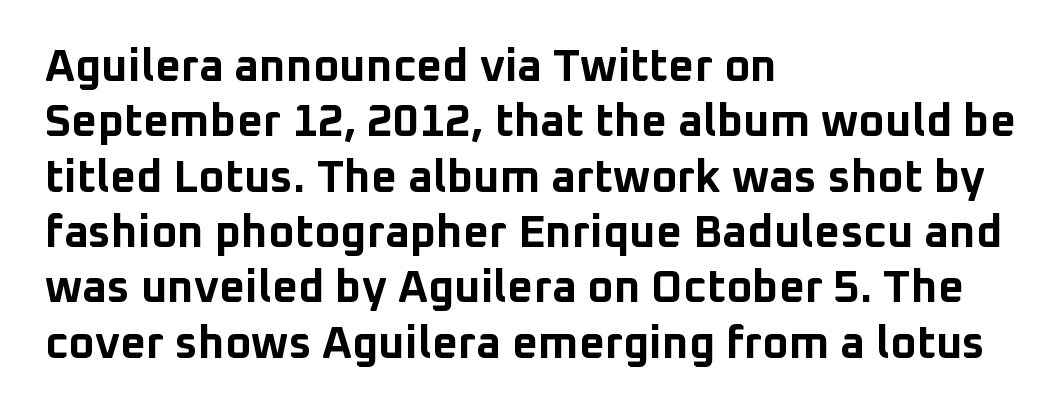
The paragraph has a hard left edge and a soft right edge. If you drew a line through each stem, it would be perfectly vertical. In terms of letterspacing, this is plain default setting. The space directly below the letters is spotless. You'd pick this weight for a headline — it's a proper bold. The passage shown is typed in a proportional face where columns would drift.
